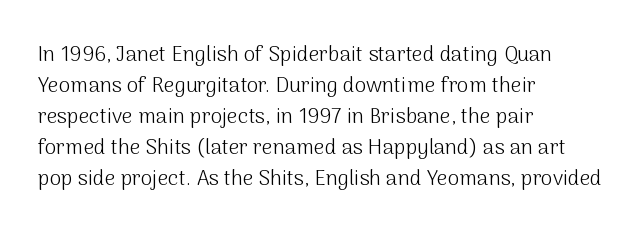
Q: Is the text bold? A: No.
Q: Is the text italic (slanted)? A: No, it is upright.
Q: Is the text underlined? A: No.
Q: How is the paragraph aligned? A: Left-aligned.
Q: Is the spacing between letters normal or unusually wide? A: Normal.
Q: Is the spacing between lines tight, normal or loose? A: Normal.
